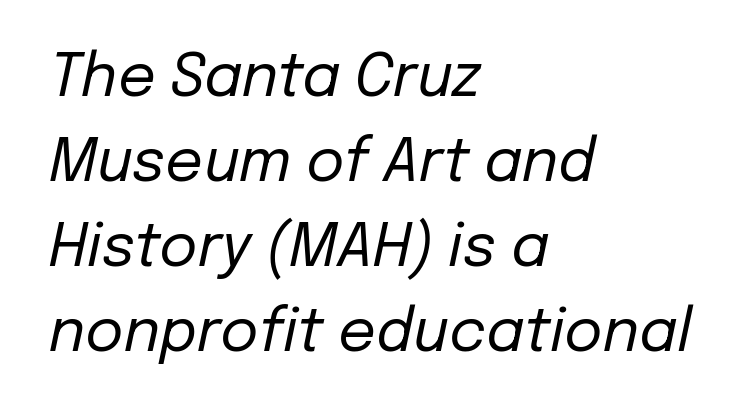
The paragraph has a hard left edge and a soft right edge. The passage shown is not underscored anywhere. The face used here is proportionally spaced, like ordinary book or web type. A quiet, ordinary-to-light weight characterises the typeface. These lines keep a tight, regular rhythm from letter to letter.
